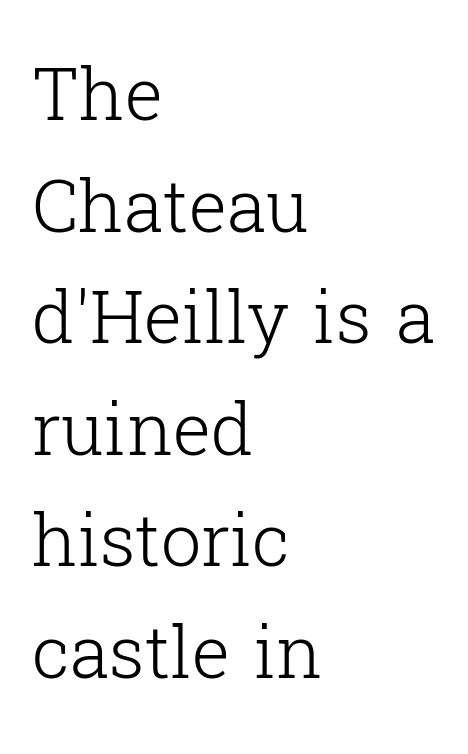
Only glyphs here, with clear space below each row. Rows of type keep a routine distance in the vertical direction. Horizontal alignment here is leftward, the default for most running prose. What kind of face is this? One with serifs. A quiet, ordinary-to-light weight characterises the typeface.
